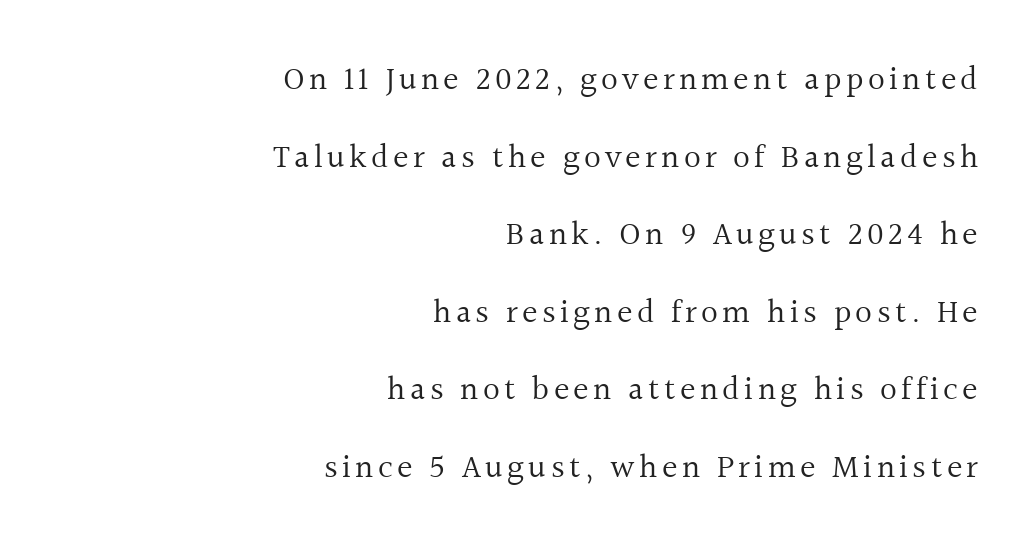
Here the designer chose a conventional face with non-uniform glyph widths. The lines are quadded right. Upright lettering throughout. Serif or sans? Serif — the stroke terminals have little feet. The words here are not underlined. Bold? No — there's no thickening of the strokes.
